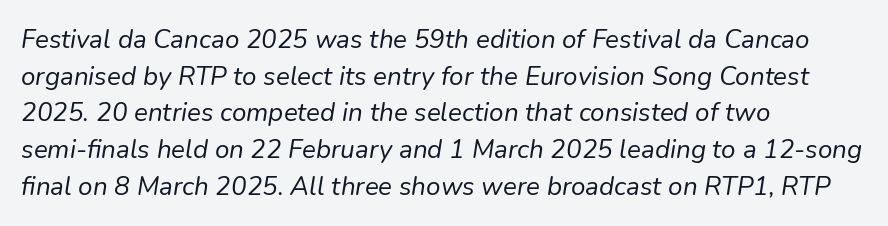
Notice how descenders clear the ascenders below comfortably — that's standard leading. The lettering tilts uniformly, giving the passage an italic look. Is the stroke heavy? The answer is a plain regular-or-lighter. Plain, unruled lines of type. How are the letters spaced? Ordinarily, with no added tracking. Teacher's note: observe the even left margin — that is flush-left alignment.
